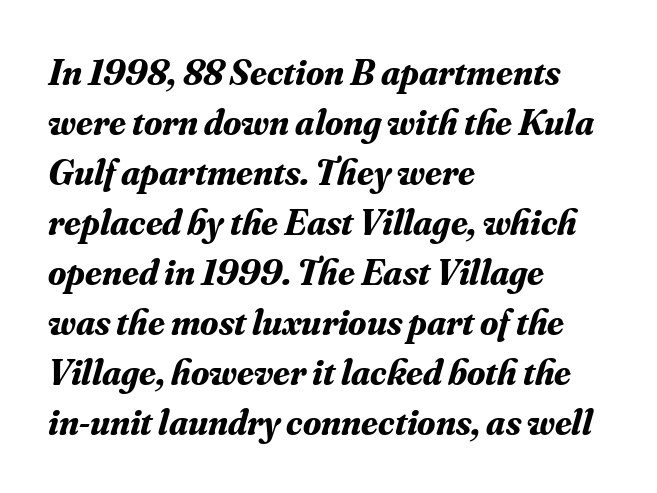
The image shows 37 px bold serif type, italic (leaning right); set left-aligned, normal line spacing (1.35x), normal letter spacing, not underlined; medium stroke contrast and a small x-height.
